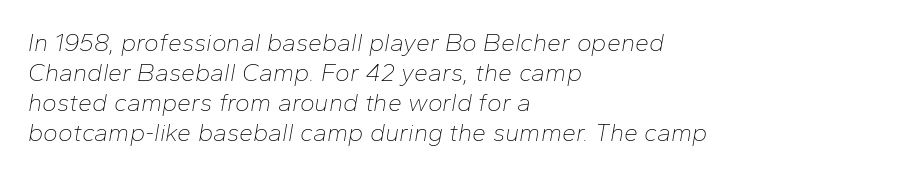
{"italic": "yes", "lean": "right", "slant_degrees": 10, "bold": "no", "underline": "no", "align": "left", "line_spacing_ratio": 1.2, "letter_spacing": "normal", "letter_spacing_em": 0.0, "glyph_px": 25}
